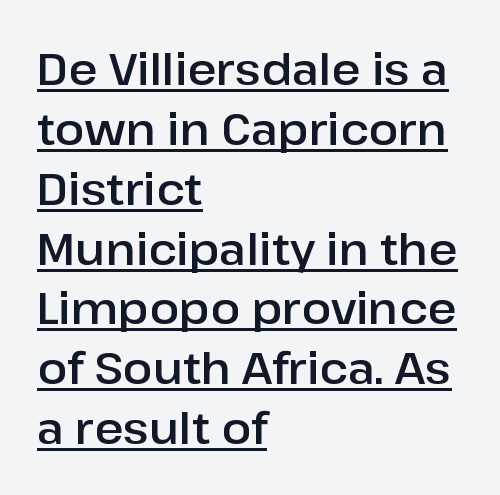
The image shows 44 px sans-serif type, upright; set left-aligned, normal line spacing (1.36x), normal letter spacing, underlined; low stroke contrast and a medium x-height.
